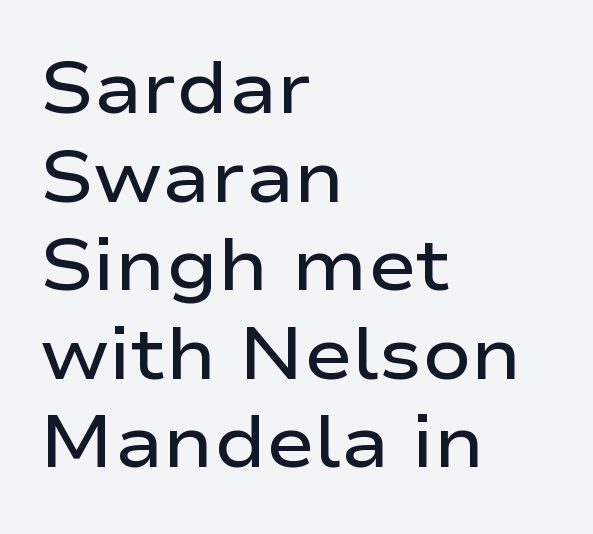
{"serif": "no", "italic": "no", "bold": "semi", "weight": "semibold", "width": "wide", "stroke_contrast": "low", "x_height": "medium", "monospaced": "no", "underline": "no", "align": "left", "line_spacing_ratio": 1.23, "letter_spacing": "normal", "letter_spacing_em": 0.0, "glyph_px": 72}
